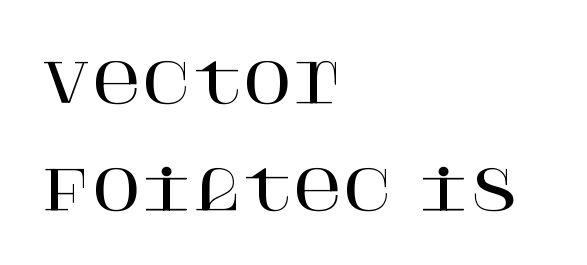
Visually the block forms a straight wall on the left and a jagged coastline on the right. Interline gaps are noticeably wide in this sample. The tracking reads as untouched default to a designer's eye. Does the type have serifs? Yes, each stem ends in a small foot.
